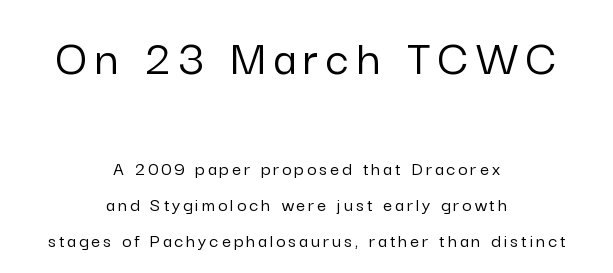
Q: Is the text italic (slanted)? A: No, it is upright.
Q: Is the typeface a serif or a sans-serif typeface? A: Sans-serif.
Q: Is the text underlined? A: No.
Q: How is the paragraph aligned? A: Centered.
Q: Which block of text is set in a larger size, the first (top) or the second (bottom)? A: The first (top) one.
Q: Width (condensed, normal, or wide)? A: Normal.
Q: Stroke contrast? A: Low.
Q: x-height? A: Medium.
Q: Monospaced? A: No.
